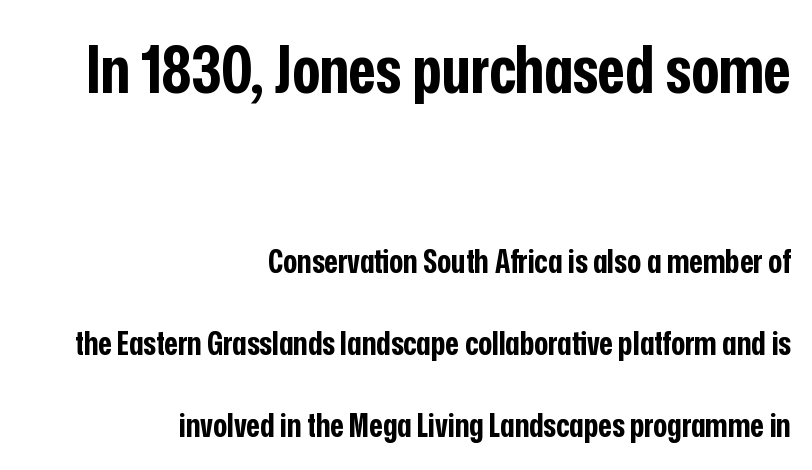
Q: Is the text bold? A: Yes.
Q: Is the text italic (slanted)? A: No, it is upright.
Q: Is the typeface a serif or a sans-serif typeface? A: Sans-serif.
Q: Is the text underlined? A: No.
Q: How is the paragraph aligned? A: Right-aligned.
Q: Is the spacing between letters normal or unusually wide? A: Normal.
Q: Is the spacing between lines tight, normal or loose? A: Loose.
Q: Which block of text is set in a larger size, the first (top) or the second (bottom)? A: The first (top) one.
Q: Width (condensed, normal, or wide)? A: Condensed.
Q: Stroke contrast? A: Low.
Q: x-height? A: Medium.
Q: Monospaced? A: No.
